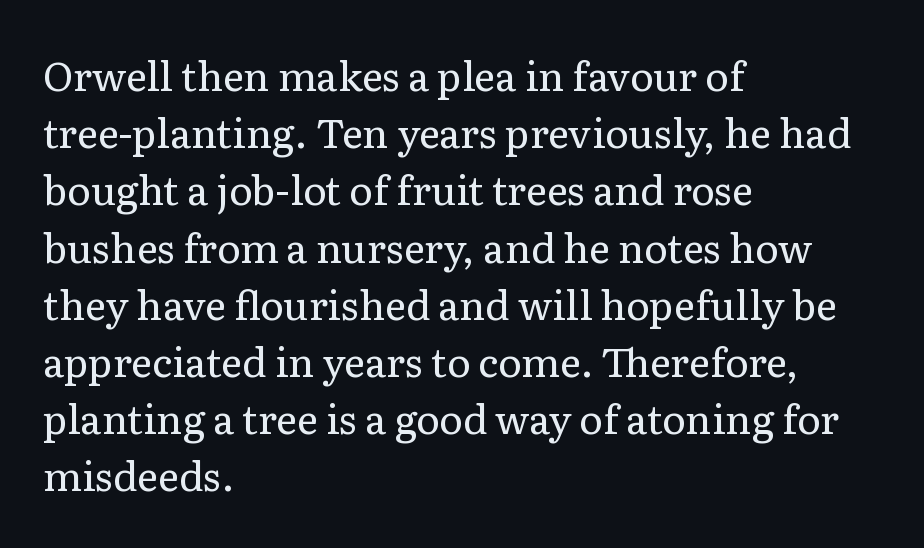
Q: Is the text bold? A: No.
Q: Is the text italic (slanted)? A: No, it is upright.
Q: Is the typeface a serif or a sans-serif typeface? A: Serif.
Q: Is the text underlined? A: No.
Q: How is the paragraph aligned? A: Left-aligned.
Q: Is the spacing between letters normal or unusually wide? A: Normal.
Q: Is the spacing between lines tight, normal or loose? A: Normal.
Q: Width (condensed, normal, or wide)? A: Normal.
Q: Stroke contrast? A: Low.
Q: x-height? A: Medium.
Q: Monospaced? A: No.
